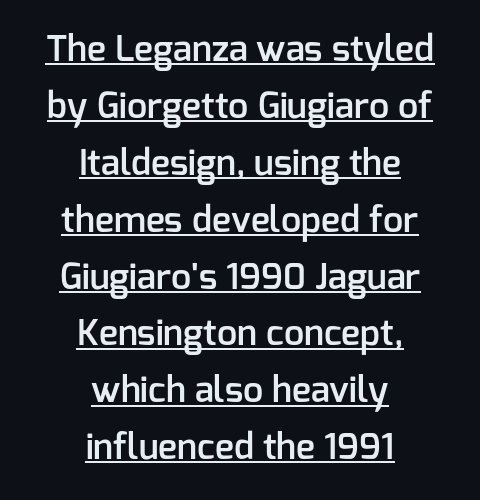
The image shows 36 px semibold sans-serif type, upright; set centered, normal line spacing (1.58x), normal letter spacing, underlined; low stroke contrast and a medium x-height.
